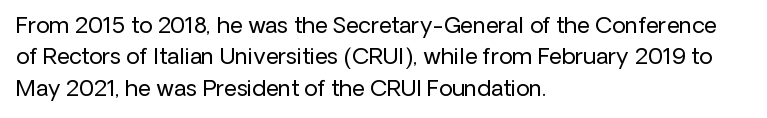
The image shows 22 px text type, upright; set left-aligned, normal line spacing (1.43x), normal letter spacing, not underlined.
